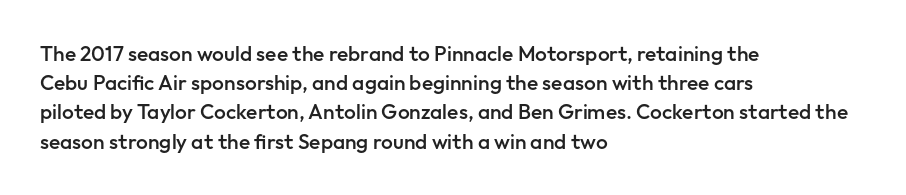
{"italic": "no", "bold": "semi", "underline": "no", "align": "left", "line_spacing": "normal", "line_spacing_ratio": 1.39, "letter_spacing": "normal", "letter_spacing_em": 0.0, "glyph_px": 21}
